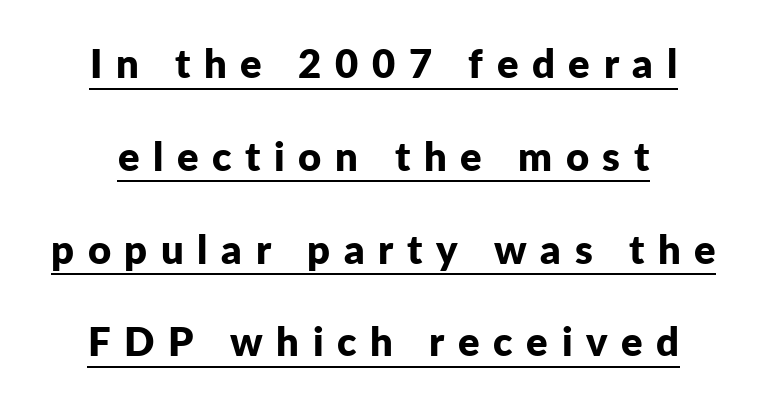
{"serif": "no", "italic": "no", "bold": "yes", "weight": "bold", "width": "normal", "stroke_contrast": "low", "x_height": "medium", "monospaced": "no", "underline": "yes", "line_spacing": "loose", "line_spacing_ratio": 2.32, "letter_spacing": "wide", "letter_spacing_em": 0.34, "glyph_px": 40}
